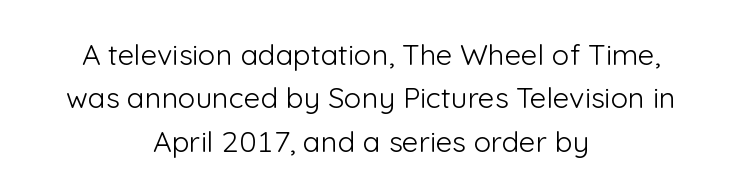
Q: Is the text bold? A: No.
Q: Is the text italic (slanted)? A: No, it is upright.
Q: Is the typeface a serif or a sans-serif typeface? A: Sans-serif.
Q: Is the text underlined? A: No.
Q: How is the paragraph aligned? A: Centered.
Q: Is the spacing between letters normal or unusually wide? A: Normal.
Q: Is the spacing between lines tight, normal or loose? A: Normal.
Q: Width (condensed, normal, or wide)? A: Normal.
Q: Stroke contrast? A: Low.
Q: x-height? A: Medium.
Q: Monospaced? A: No.
